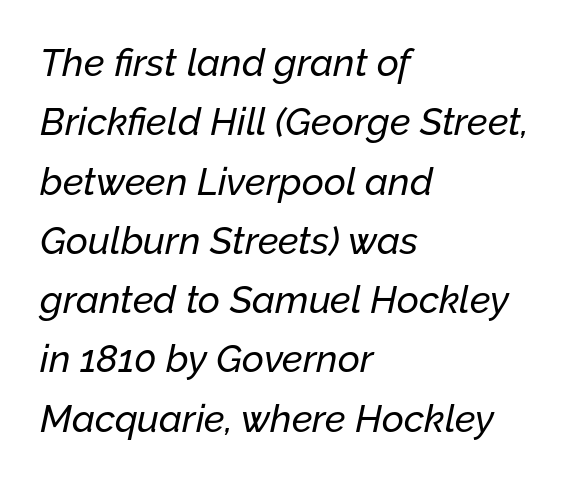
The image shows 38 px text type, italic (leaning right); set left-aligned, normal line spacing (1.56x), normal letter spacing, not underlined; low stroke contrast and a medium x-height.
